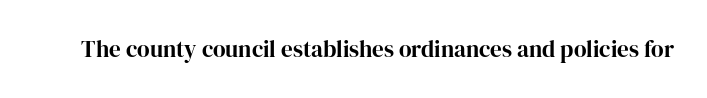
Q: Is the text bold? A: Yes.
Q: Is the text italic (slanted)? A: No, it is upright.
Q: Is the text underlined? A: No.
Q: Is the spacing between letters normal or unusually wide? A: Normal.
